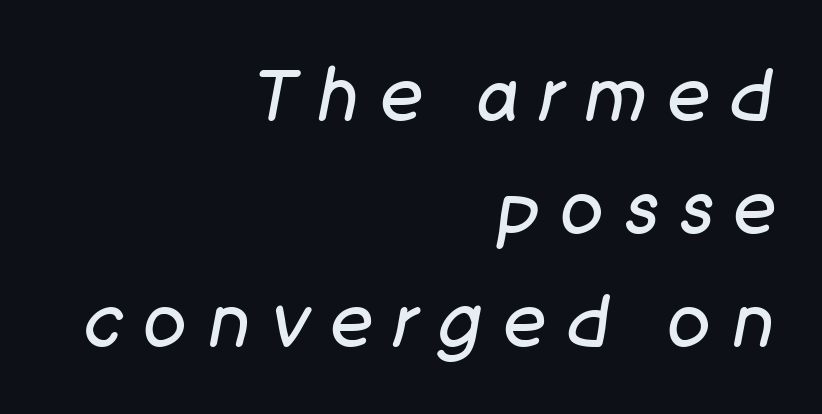
The image shows 71 px regular-weight type, italic (leaning right); set right-aligned, normal line spacing (1.59x), unusually wide letter spacing (+0.3 em), not underlined; low stroke contrast and a large x-height.
